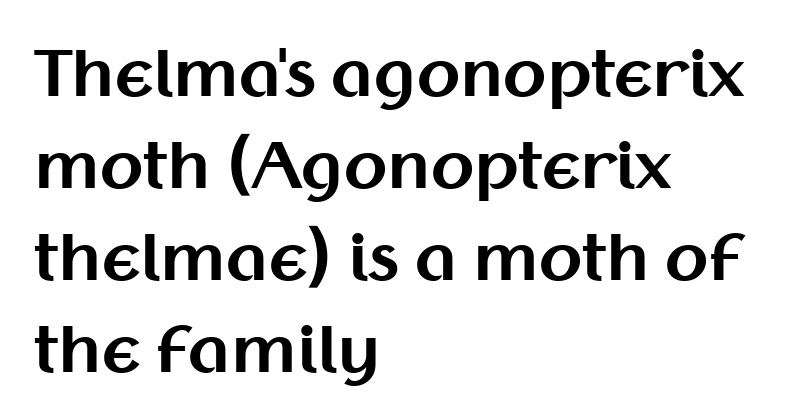
Leading: standard. The letters sit at their default tracking, neither squeezed nor spread. The specimen omits any rule beneath the text block's lines. Check where the strokes stop: nothing finishes them off — pure sans.
